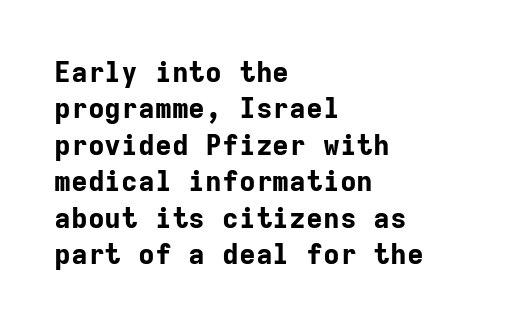
Q: Is the text bold? A: Yes.
Q: Is the text italic (slanted)? A: No, it is upright.
Q: Is the typeface a serif or a sans-serif typeface? A: Sans-serif.
Q: Is the text underlined? A: No.
Q: How is the paragraph aligned? A: Left-aligned.
Q: Is the spacing between letters normal or unusually wide? A: Normal.
Q: Is the spacing between lines tight, normal or loose? A: Normal.
Q: Width (condensed, normal, or wide)? A: Normal.
Q: Stroke contrast? A: Low.
Q: x-height? A: Medium.
Q: Monospaced? A: Yes.
